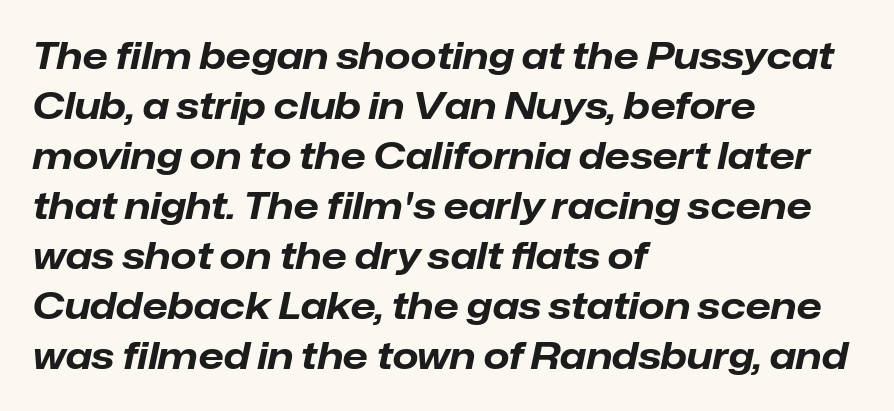
Q: Is the text bold? A: Yes.
Q: Is the text italic (slanted)? A: Yes, it leans right by about 12 degrees.
Q: Is the text underlined? A: No.
Q: How is the paragraph aligned? A: Left-aligned.
Q: Is the spacing between letters normal or unusually wide? A: Normal.
Q: Is the spacing between lines tight, normal or loose? A: Normal.
Q: Width (condensed, normal, or wide)? A: Normal.
Q: Stroke contrast? A: Low.
Q: x-height? A: Medium.
Q: Monospaced? A: No.
